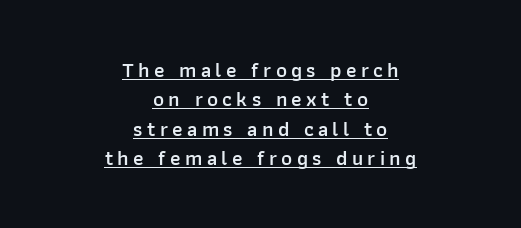
Q: Is the text bold? A: Semi-bold.
Q: Is the text italic (slanted)? A: No, it is upright.
Q: Is the text underlined? A: Yes.
Q: How is the paragraph aligned? A: Centered.
Q: Is the spacing between letters normal or unusually wide? A: Unusually wide.
Q: Is the spacing between lines tight, normal or loose? A: Normal.
